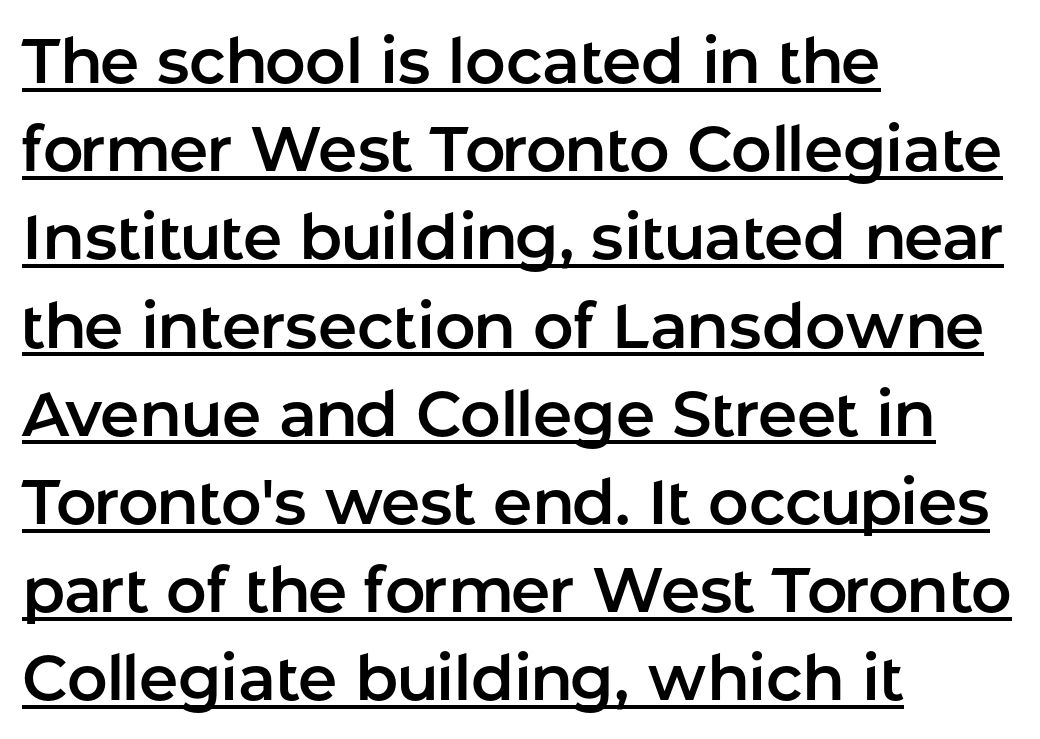
Q: Is the text italic (slanted)? A: No, it is upright.
Q: Is the typeface a serif or a sans-serif typeface? A: Sans-serif.
Q: Is the text underlined? A: Yes.
Q: How is the paragraph aligned? A: Left-aligned.
Q: Is the spacing between letters normal or unusually wide? A: Normal.
Q: Is the spacing between lines tight, normal or loose? A: Normal.
Q: Width (condensed, normal, or wide)? A: Normal.
Q: Stroke contrast? A: Low.
Q: x-height? A: Medium.
Q: Monospaced? A: No.
